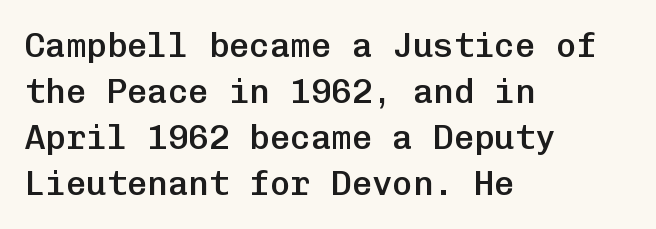
The paragraph shown leans on its left margin. Unlike italic type, these characters show no tilt at all. Normally led — the rows are evenly, conventionally spaced. A typesetter would call this zero additional tracking. The passage shown is not underscored anywhere.
